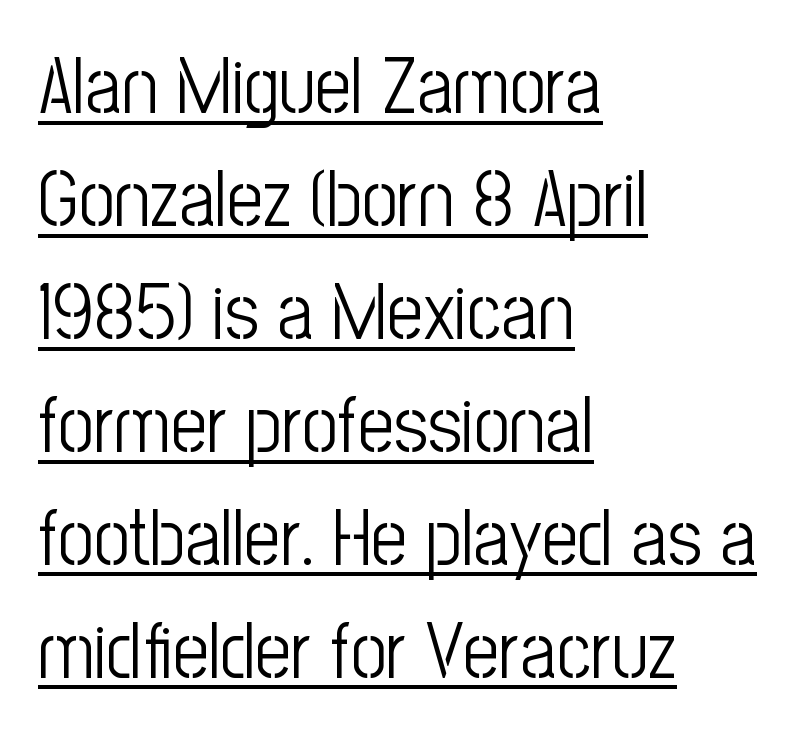
Glance below the letters and you will spot a drawn line. Notice how descenders clear the ascenders below comfortably — that's standard leading. Italic? Not at all — the glyphs are vertical. The line texture is even and compact thanks to regular tracking. These lines stack with their left ends in a neat column. Looks like regular typesetting: each glyph gets only the width it needs.
